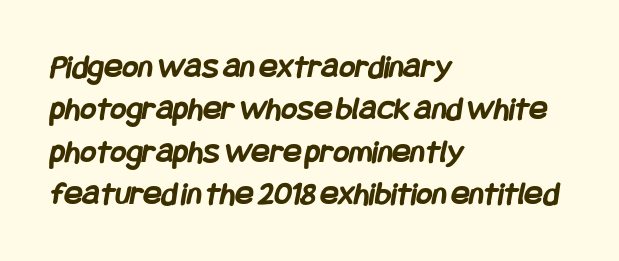
{"serif": "no", "bold": "yes", "weight": "semibold", "width": "condensed", "stroke_contrast": "low", "x_height": "large", "underline": "no", "align": "left", "line_spacing": "normal", "line_spacing_ratio": 1.25, "letter_spacing": "normal", "letter_spacing_em": 0.0, "glyph_px": 34}
